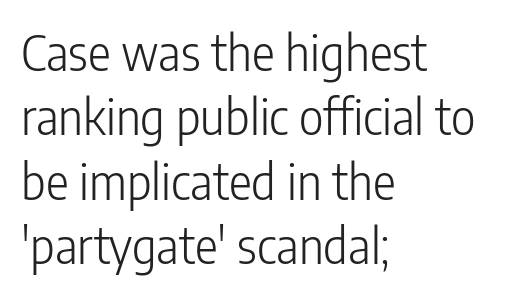
Q: Is the text bold? A: No.
Q: Is the text italic (slanted)? A: No, it is upright.
Q: Is the typeface a serif or a sans-serif typeface? A: Sans-serif.
Q: Is the text underlined? A: No.
Q: How is the paragraph aligned? A: Left-aligned.
Q: Is the spacing between letters normal or unusually wide? A: Normal.
Q: Is the spacing between lines tight, normal or loose? A: Normal.
Q: Width (condensed, normal, or wide)? A: Condensed.
Q: Stroke contrast? A: Low.
Q: x-height? A: Medium.
Q: Monospaced? A: No.
